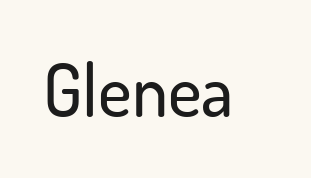
The image shows 72 px sans-serif type, upright; set normal letter spacing, not underlined; low stroke contrast and a small x-height.
